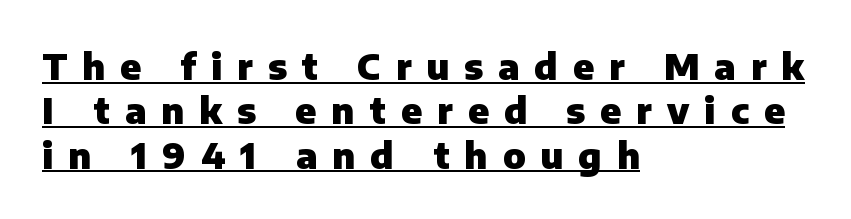
Q: Is the text bold? A: Yes.
Q: Is the text italic (slanted)? A: No, it is upright.
Q: Is the typeface a serif or a sans-serif typeface? A: Sans-serif.
Q: Is the text underlined? A: Yes.
Q: How is the paragraph aligned? A: Left-aligned.
Q: Is the spacing between letters normal or unusually wide? A: Unusually wide.
Q: Width (condensed, normal, or wide)? A: Normal.
Q: Stroke contrast? A: Low.
Q: x-height? A: Medium.
Q: Monospaced? A: No.
